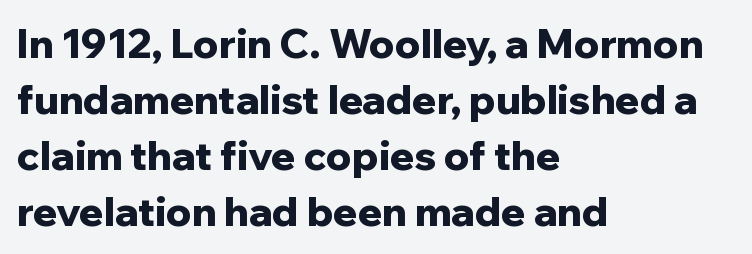
Q: Is the text bold? A: Yes.
Q: Is the text italic (slanted)? A: No, it is upright.
Q: Is the typeface a serif or a sans-serif typeface? A: Sans-serif.
Q: Is the text underlined? A: No.
Q: How is the paragraph aligned? A: Left-aligned.
Q: Is the spacing between letters normal or unusually wide? A: Normal.
Q: Is the spacing between lines tight, normal or loose? A: Normal.
Q: Width (condensed, normal, or wide)? A: Normal.
Q: Stroke contrast? A: Low.
Q: x-height? A: Medium.
Q: Monospaced? A: No.
